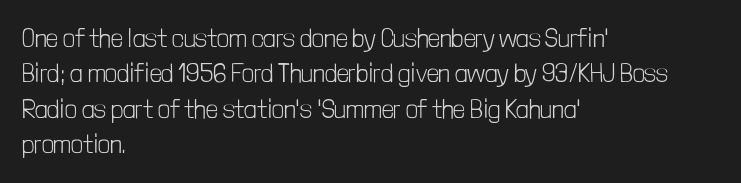
The image shows 26 px text type, upright; set left-aligned, normal line spacing (1.36x), normal letter spacing, not underlined.
